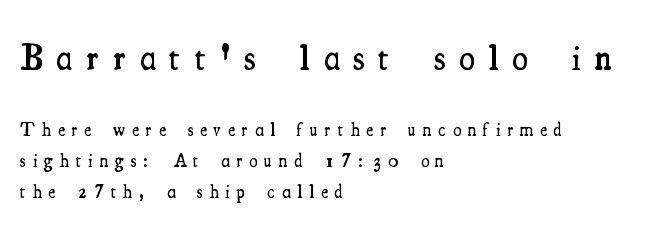
Do the characters align in a grid? No, the font is proportional. The characters display serif detailing at their extremities. A clean baseline with only descenders dipping below it. Does the copy run flush right? No — it runs flush left. The lettering stays uniformly vertical, giving the passage a roman look. Heft: intermediate — a semibold.
